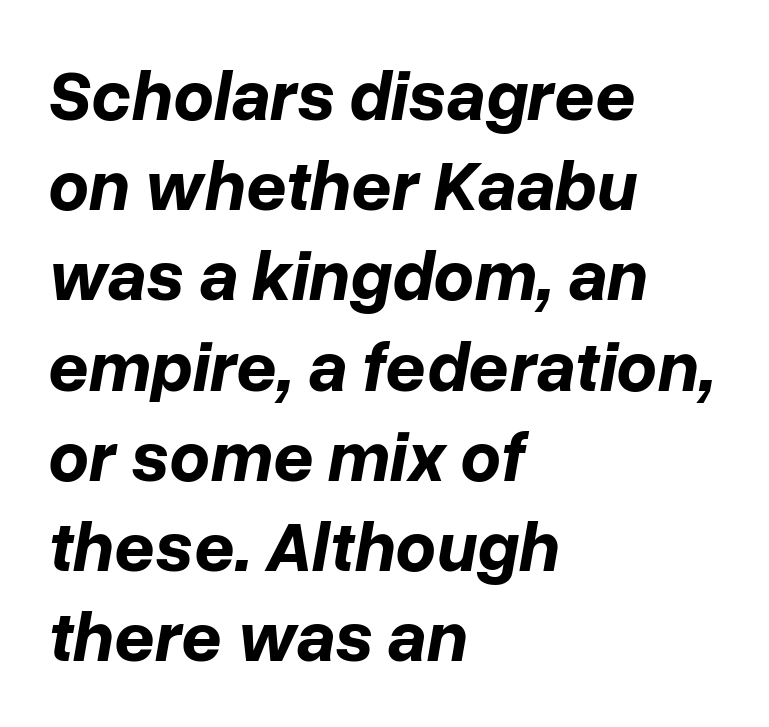
Q: Is the text bold? A: Yes.
Q: Is the text italic (slanted)? A: Yes, it leans right by about 10 degrees.
Q: Is the text underlined? A: No.
Q: How is the paragraph aligned? A: Left-aligned.
Q: Is the spacing between letters normal or unusually wide? A: Normal.
Q: Is the spacing between lines tight, normal or loose? A: Normal.
Q: Width (condensed, normal, or wide)? A: Normal.
Q: Stroke contrast? A: Low.
Q: x-height? A: Medium.
Q: Monospaced? A: No.
